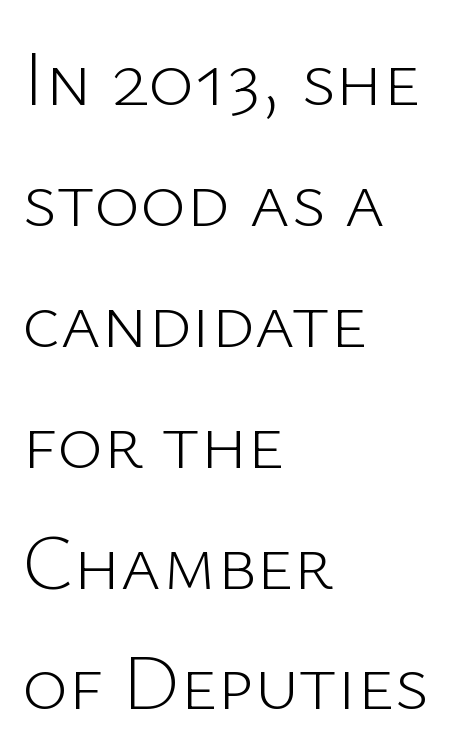
No letter is thick-stroked: the sample isn't bold. Evenly set lines give the paragraph a standard silhouette. The paragraph shown leans on its left margin. The space beneath each line is pristine and unruled. Designer's note — italics off, roman on. Standard letterfit; no display-style spreading of the glyphs.
